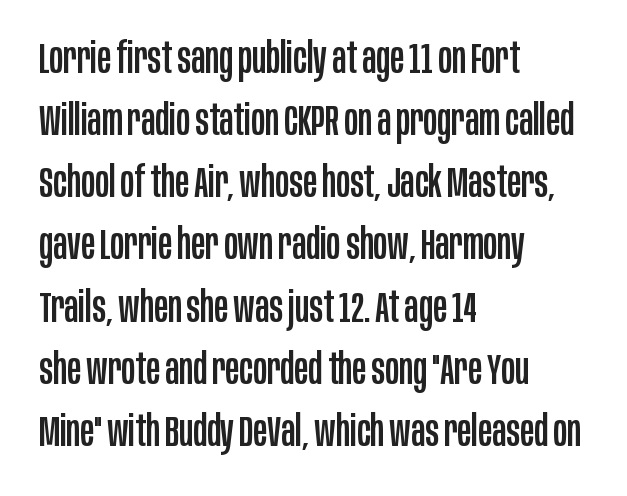
The image shows 42 px condensed sans-serif type, upright; set left-aligned, normal line spacing (1.48x), normal letter spacing, not underlined; low stroke contrast and a large x-height.
